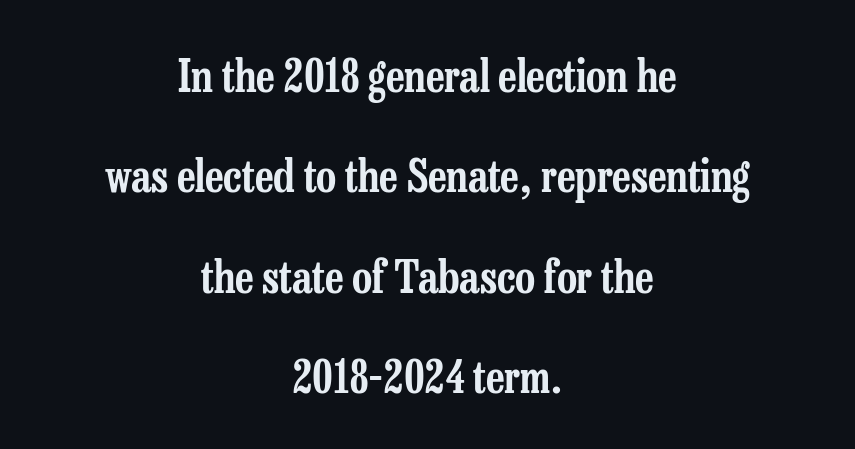
Q: Is the text italic (slanted)? A: No, it is upright.
Q: Is the typeface a serif or a sans-serif typeface? A: Serif.
Q: Is the text underlined? A: No.
Q: How is the paragraph aligned? A: Centered.
Q: Is the spacing between letters normal or unusually wide? A: Normal.
Q: Is the spacing between lines tight, normal or loose? A: Loose.
Q: Width (condensed, normal, or wide)? A: Condensed.
Q: Stroke contrast? A: Low.
Q: x-height? A: Medium.
Q: Monospaced? A: No.
